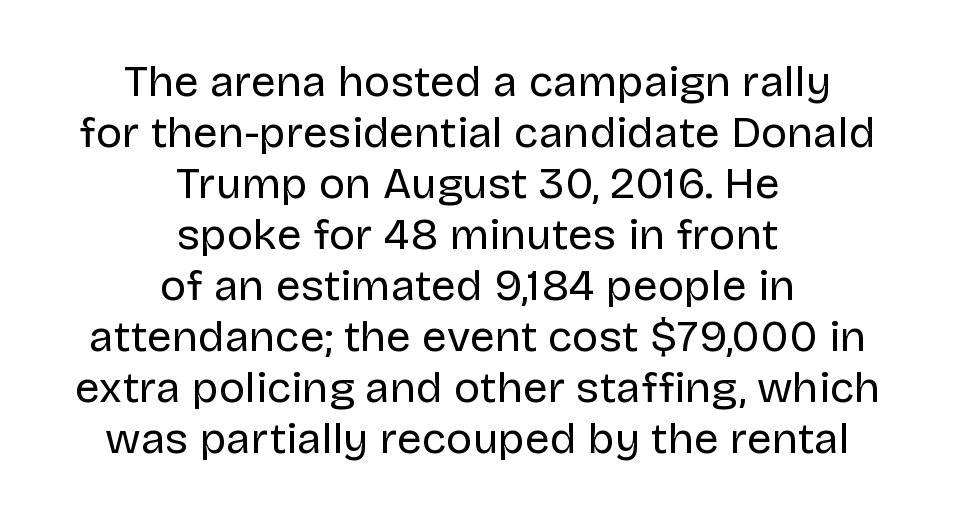
The lines are quadded center. Summary of weight: not heavy and not bold. Notice how the stems are strictly vertical — no italics here. This sample has the flowing, uneven cadence of proportional lettering.
